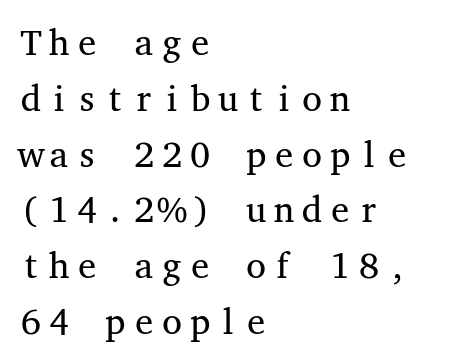
{"serif": "yes", "italic": "no", "bold": "no", "weight": "regular", "width": "wide", "stroke_contrast": "medium", "x_height": "medium", "monospaced": "yes", "underline": "no", "align": "left", "line_spacing": "normal", "line_spacing_ratio": 1.55, "letter_spacing": "normal", "letter_spacing_em": 0.0, "glyph_px": 36}
